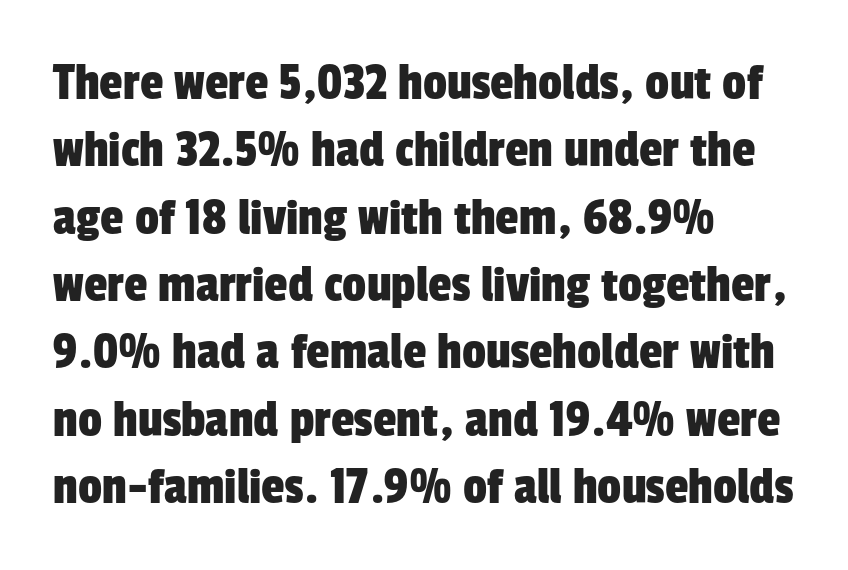
Q: Is the typeface a serif or a sans-serif typeface? A: Sans-serif.
Q: Is the text underlined? A: No.
Q: How is the paragraph aligned? A: Left-aligned.
Q: Is the spacing between letters normal or unusually wide? A: Normal.
Q: Is the spacing between lines tight, normal or loose? A: Normal.
Q: Width (condensed, normal, or wide)? A: Condensed.
Q: Stroke contrast? A: Low.
Q: x-height? A: Medium.
Q: Monospaced? A: No.
